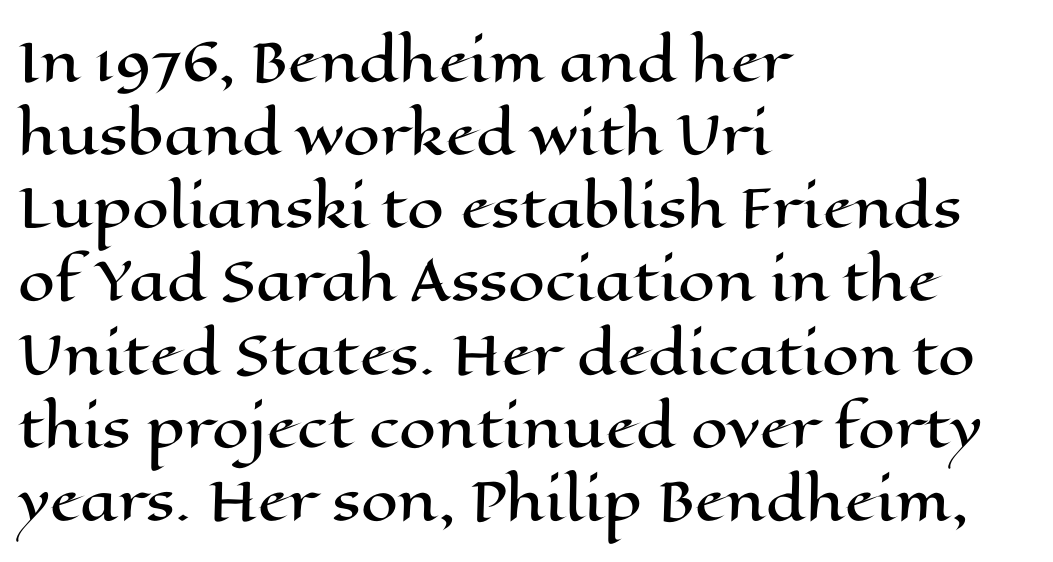
The image shows 53 px wide type, upright; set left-aligned, normal line spacing (1.38x), normal letter spacing, not underlined; high stroke contrast and a medium x-height.
